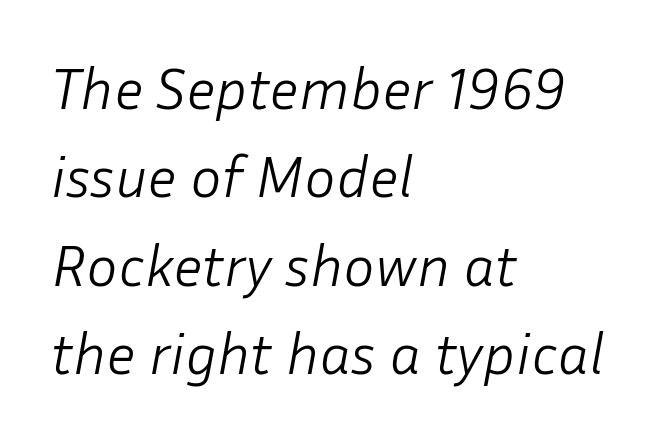
Q: Is the text bold? A: No.
Q: Is the text italic (slanted)? A: Yes, it leans right by about 10 degrees.
Q: Is the text underlined? A: No.
Q: How is the paragraph aligned? A: Left-aligned.
Q: Is the spacing between letters normal or unusually wide? A: Normal.
Q: Is the spacing between lines tight, normal or loose? A: Normal.
Q: Width (condensed, normal, or wide)? A: Normal.
Q: Stroke contrast? A: Low.
Q: x-height? A: Medium.
Q: Monospaced? A: No.
